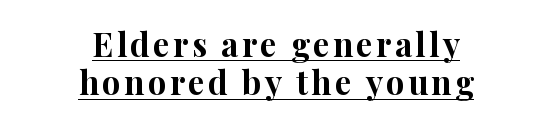
The image shows 33 px bold serif type, upright; set centered, line spacing 1.16x, underlined; high stroke contrast and a medium x-height.
